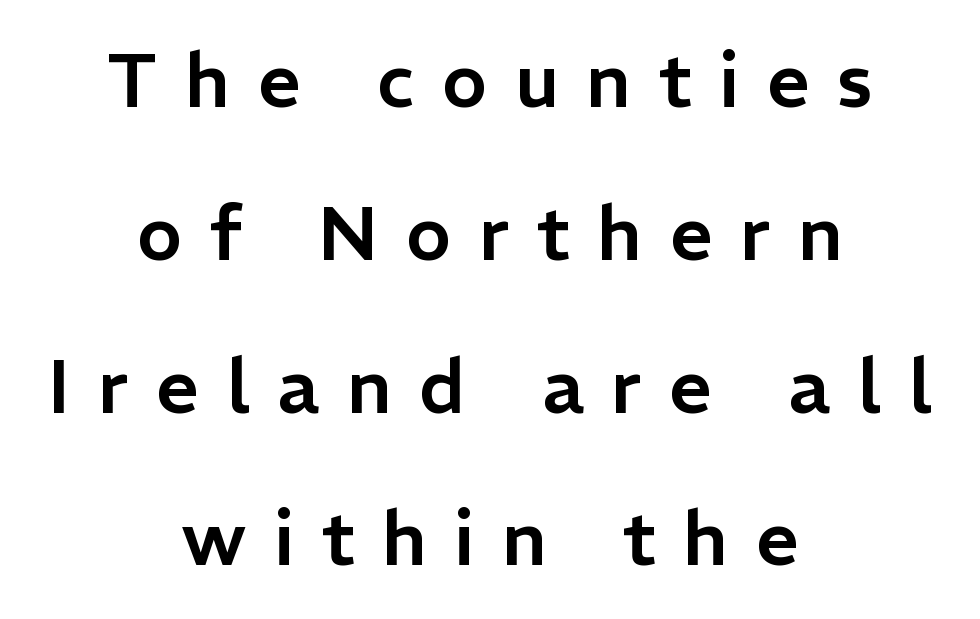
{"serif": "no", "italic": "no", "width": "normal", "stroke_contrast": "low", "x_height": "medium", "monospaced": "no", "underline": "no", "align": "center", "line_spacing": "loose", "line_spacing_ratio": 2.01, "letter_spacing": "wide", "letter_spacing_em": 0.36, "glyph_px": 76}
